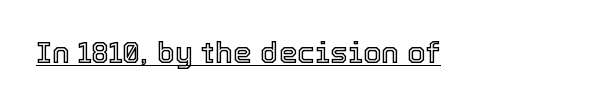
Q: Is the text italic (slanted)? A: No, it is upright.
Q: Is the text underlined? A: Yes.
Q: Is the spacing between letters normal or unusually wide? A: Normal.
Q: Width (condensed, normal, or wide)? A: Normal.
Q: x-height? A: Medium.
Q: Monospaced? A: No.
